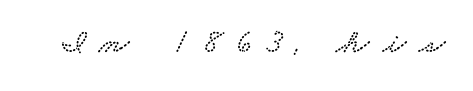
Descender tails drop into unmarked territory. Proportional: the letters do not fall into vertical columns. Letter spacing: wide.
